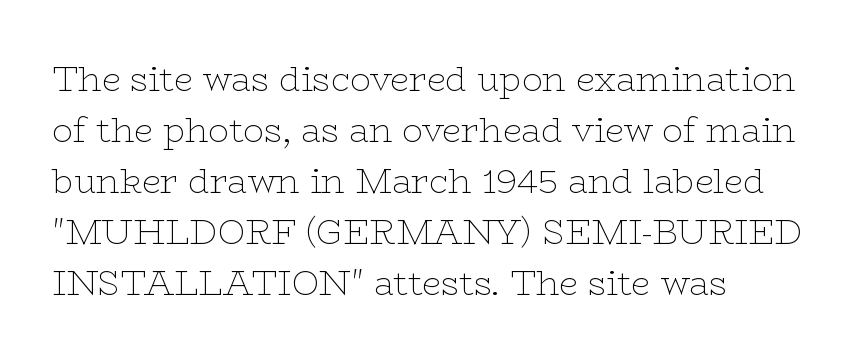
This sample keeps an unexceptional amount of space between lines. The rendering keeps characters at their native spacing. Does the lettering tilt? It doesn't — this is upright. Varying glyph widths throughout — classic text-font behaviour.
